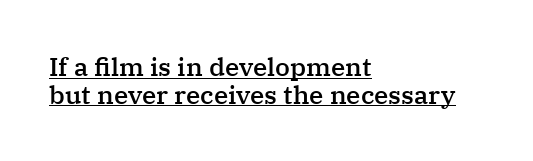
Q: Is the text bold? A: Semi-bold.
Q: Is the text italic (slanted)? A: No, it is upright.
Q: Is the text underlined? A: Yes.
Q: How is the paragraph aligned? A: Left-aligned.
Q: Is the spacing between letters normal or unusually wide? A: Normal.
Q: Is the spacing between lines tight, normal or loose? A: Tight.
